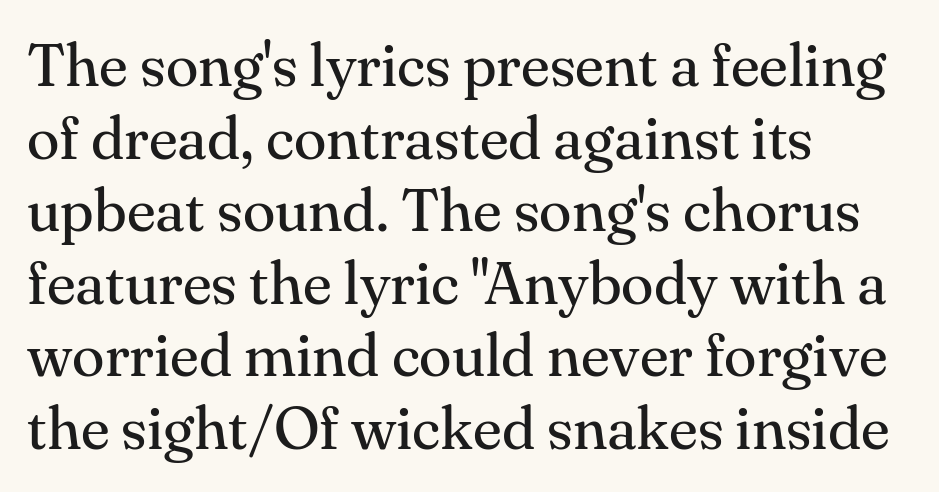
Q: Is the text bold? A: No.
Q: Is the text italic (slanted)? A: No, it is upright.
Q: Is the typeface a serif or a sans-serif typeface? A: Serif.
Q: Is the text underlined? A: No.
Q: How is the paragraph aligned? A: Left-aligned.
Q: Is the spacing between letters normal or unusually wide? A: Normal.
Q: Width (condensed, normal, or wide)? A: Normal.
Q: Stroke contrast? A: Medium.
Q: x-height? A: Small.
Q: Monospaced? A: No.
